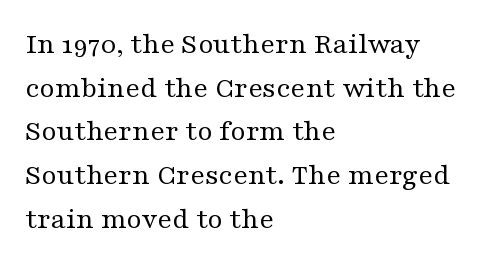
{"serif": "yes", "italic": "no", "bold": "no", "weight": "regular", "width": "wide", "stroke_contrast": "medium", "x_height": "medium", "monospaced": "no", "underline": "no", "align": "left", "line_spacing": "normal", "line_spacing_ratio": 1.41, "letter_spacing": "normal", "letter_spacing_em": 0.0, "glyph_px": 31}
